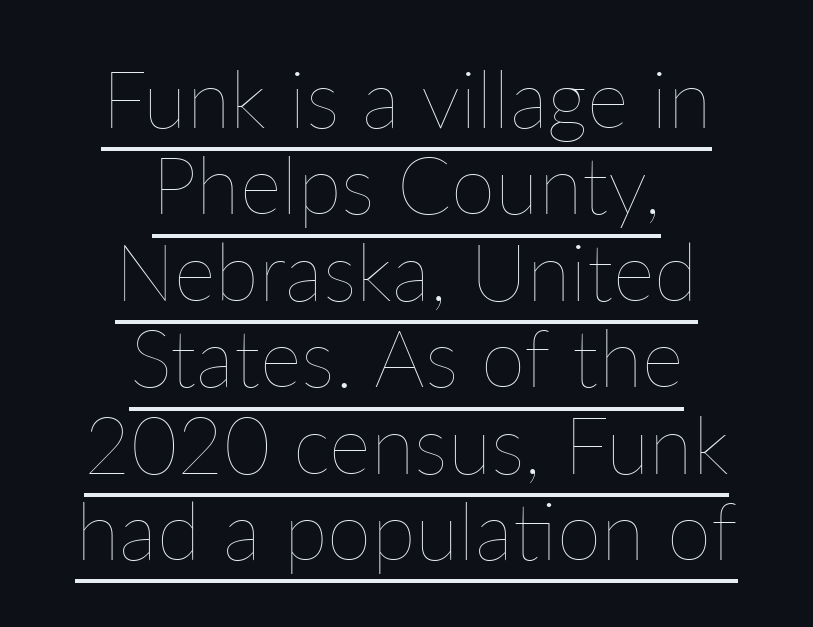
Q: Is the text bold? A: No.
Q: Is the text italic (slanted)? A: No, it is upright.
Q: Is the text underlined? A: Yes.
Q: How is the paragraph aligned? A: Centered.
Q: Is the spacing between letters normal or unusually wide? A: Normal.
Q: Is the spacing between lines tight, normal or loose? A: Tight.
Q: Width (condensed, normal, or wide)? A: Normal.
Q: Stroke contrast? A: Low.
Q: x-height? A: Medium.
Q: Monospaced? A: No.
